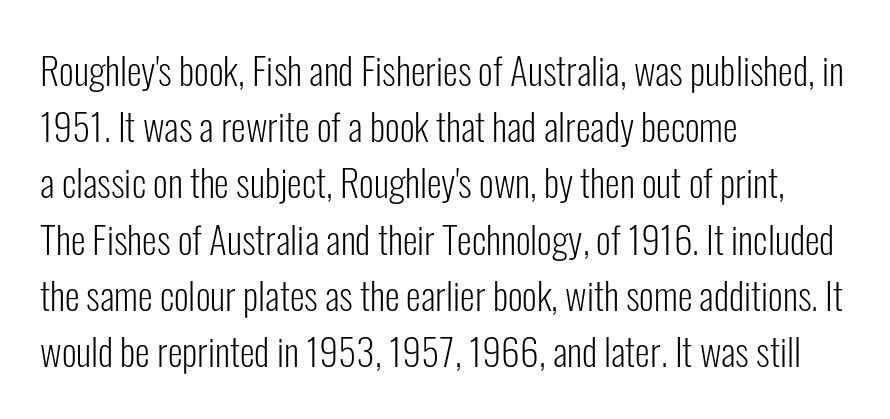
A typesetter would mark this as roman, not italic. Here the designer chose a conventional face with non-uniform glyph widths. The string is rendered with underlining switched off. Nothing sits at the stroke ends, so this counts as sans-serif. The typeface has the unassuming heft of standard copy or less.
